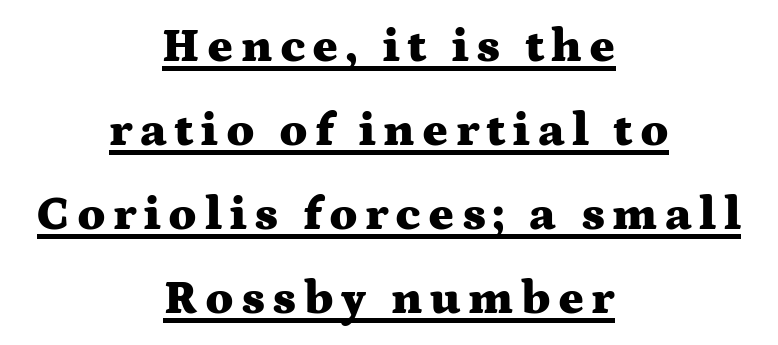
The image shows 48 px heavy, wide serif type, upright; set centered, line spacing 1.75x, underlined; medium stroke contrast and a medium x-height.
